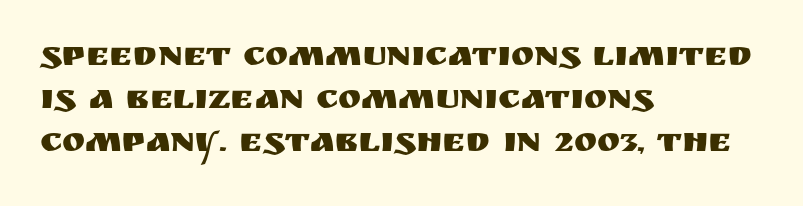
Q: Is the text italic (slanted)? A: No, it is upright.
Q: Is the typeface a serif or a sans-serif typeface? A: Sans-serif.
Q: Is the text underlined? A: No.
Q: How is the paragraph aligned? A: Left-aligned.
Q: Is the spacing between letters normal or unusually wide? A: Normal.
Q: Width (condensed, normal, or wide)? A: Normal.
Q: Stroke contrast? A: Medium.
Q: x-height? A: Large.
Q: Monospaced? A: No.
